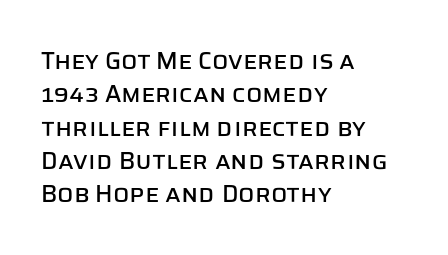
Q: Is the text italic (slanted)? A: No, it is upright.
Q: Is the text underlined? A: No.
Q: How is the paragraph aligned? A: Left-aligned.
Q: Is the spacing between letters normal or unusually wide? A: Normal.
Q: Is the spacing between lines tight, normal or loose? A: Normal.
